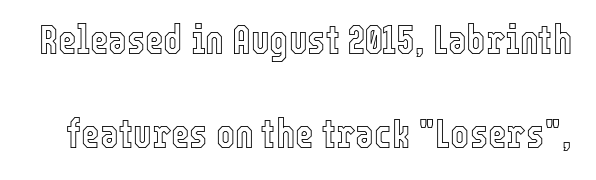
Q: Is the text italic (slanted)? A: No, it is upright.
Q: Is the text underlined? A: No.
Q: Is the spacing between letters normal or unusually wide? A: Normal.
Q: Is the spacing between lines tight, normal or loose? A: Loose.
Q: Width (condensed, normal, or wide)? A: Condensed.
Q: x-height? A: Medium.
Q: Monospaced? A: No.
